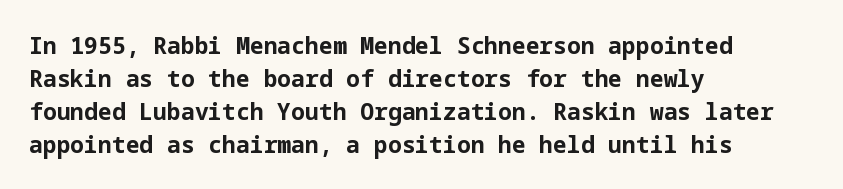
The image shows 23 px bold type, upright; set left-aligned, normal line spacing (1.43x), normal letter spacing, not underlined.
